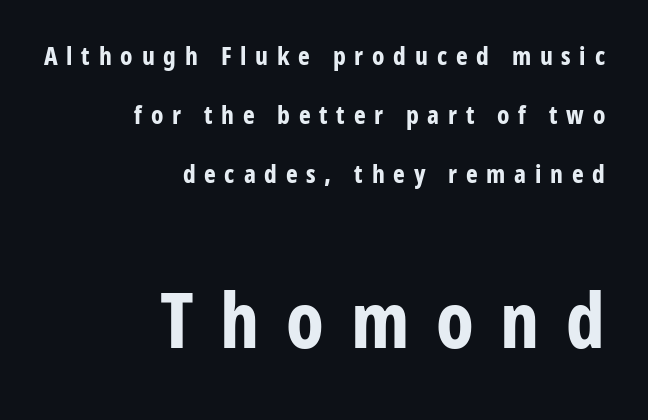
{"serif": "no", "italic": "no", "bold": "yes", "weight": "bold", "width": "condensed", "stroke_contrast": "low", "x_height": "medium", "monospaced": "no", "underline": "no", "align": "right", "line_spacing": "loose", "line_spacing_ratio": 2.36, "letter_spacing": "wide", "letter_spacing_em": 0.35, "larger_block": "second", "size_ratio": 3.04, "glyph_px": 76}
